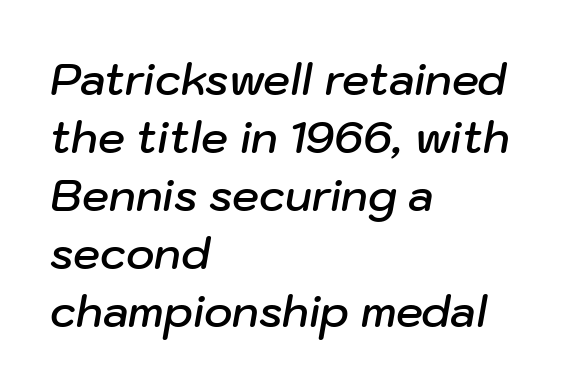
Spacing verdict: proportional, widths tailored to each character. Line beginnings align vertically; line endings do not. Compared with typical paragraphs, the rows here are spaced about the same. Descenders hang freely into open space. Tracking value appears to be zero — textbook default spacing.
